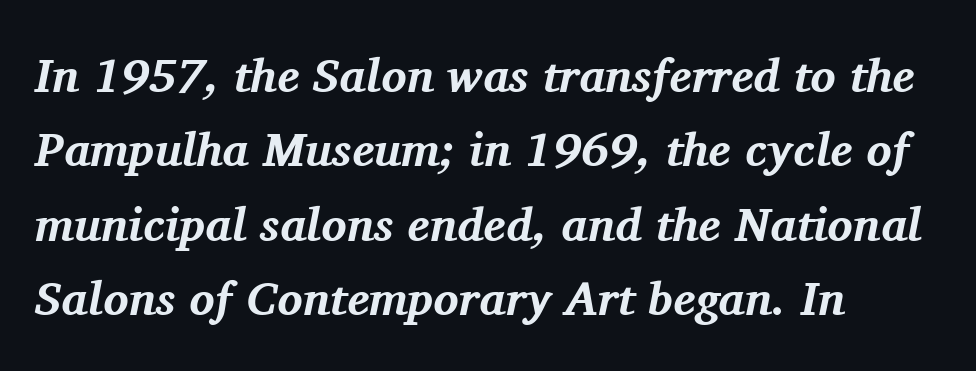
{"serif": "yes", "italic": "yes", "lean": "right", "slant_degrees": 11, "bold": "yes", "weight": "bold", "width": "normal", "stroke_contrast": "medium", "x_height": "medium", "monospaced": "no", "underline": "no", "align": "left", "line_spacing": "normal", "line_spacing_ratio": 1.58, "letter_spacing": "normal", "letter_spacing_em": 0.0, "glyph_px": 47}
